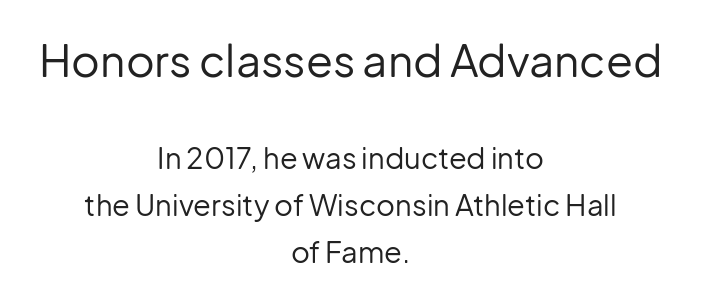
Q: Is the text bold? A: No.
Q: Is the text italic (slanted)? A: No, it is upright.
Q: Is the typeface a serif or a sans-serif typeface? A: Sans-serif.
Q: Is the text underlined? A: No.
Q: How is the paragraph aligned? A: Centered.
Q: Is the spacing between letters normal or unusually wide? A: Normal.
Q: Is the spacing between lines tight, normal or loose? A: Normal.
Q: Which block of text is set in a larger size, the first (top) or the second (bottom)? A: The first (top) one.
Q: Width (condensed, normal, or wide)? A: Normal.
Q: Stroke contrast? A: Low.
Q: x-height? A: Medium.
Q: Monospaced? A: No.
